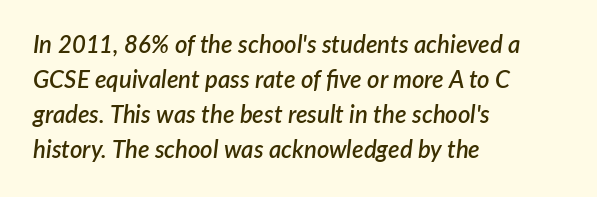
Interline gaps are of average width in this sample. Underline: absent. The text block is weighted toward the left margin, trailing off unevenly rightward. The passage shown leans; its letterforms are oblique. How are the letters spaced? Ordinarily, with no added tracking. A fair bit of extra ink — the face is semibold, not bold.
